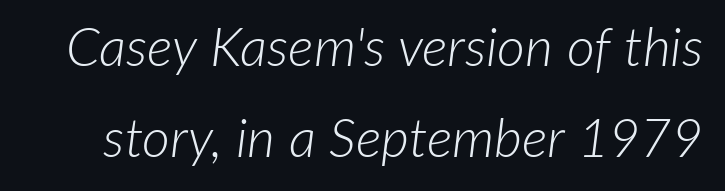
How are the letters spaced? Ordinarily, with no added tracking. Each new line begins a customary step beneath the previous one. Descenders hang freely into open space. The rendering uses natural spacing where letterforms have individual widths. Summary of weight: not heavy and not bold.
